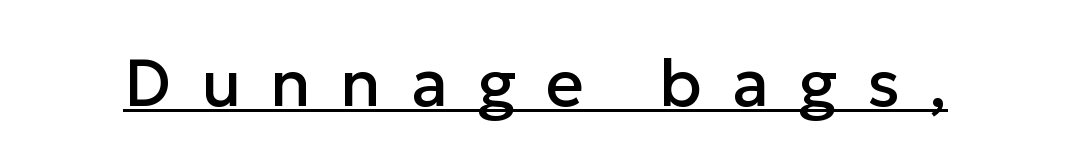
{"serif": "no", "italic": "no", "width": "normal", "stroke_contrast": "low", "x_height": "medium", "monospaced": "no", "underline": "yes", "letter_spacing": "wide", "letter_spacing_em": 0.45, "glyph_px": 66}
